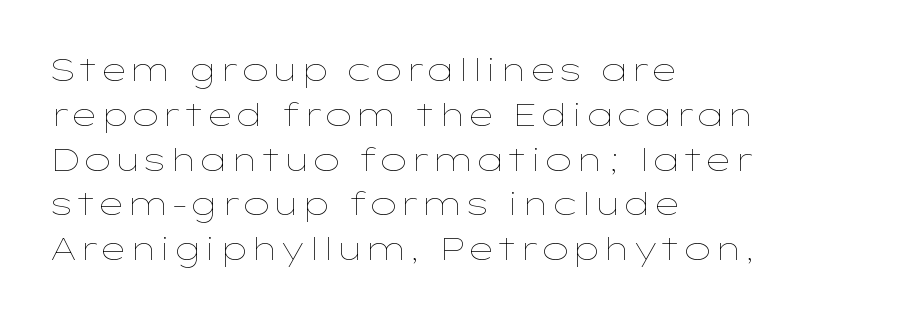
The image shows 32 px thin, wide type, upright; set left-aligned, normal line spacing (1.4x), normal letter spacing, not underlined; low stroke contrast and a medium x-height.
